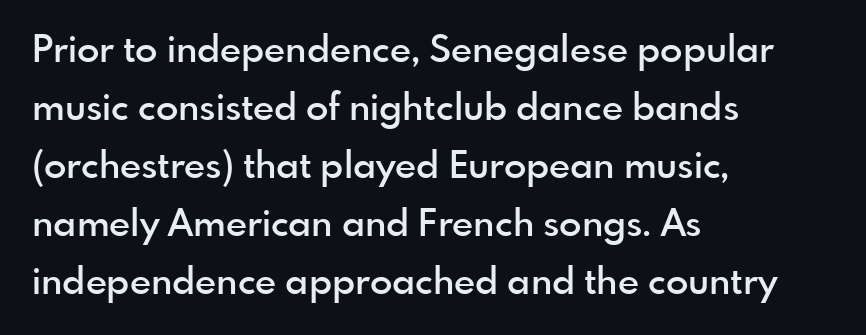
{"serif": "no", "italic": "no", "bold": "semi", "weight": "semibold", "width": "normal", "x_height": "small", "monospaced": "no", "underline": "no", "align": "left", "line_spacing": "normal", "line_spacing_ratio": 1.57, "letter_spacing": "normal", "letter_spacing_em": 0.0, "glyph_px": 37}
